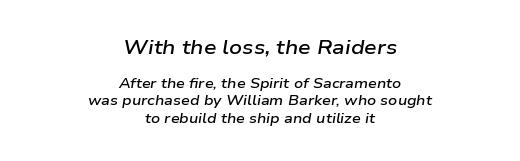
{"italic": "yes", "lean": "right", "slant_degrees": 9, "bold": "semi", "underline": "no", "align": "center", "line_spacing_ratio": 1.22, "letter_spacing": "normal", "letter_spacing_em": 0.0, "larger_block": "first", "size_ratio": 1.43, "glyph_px": 20}
